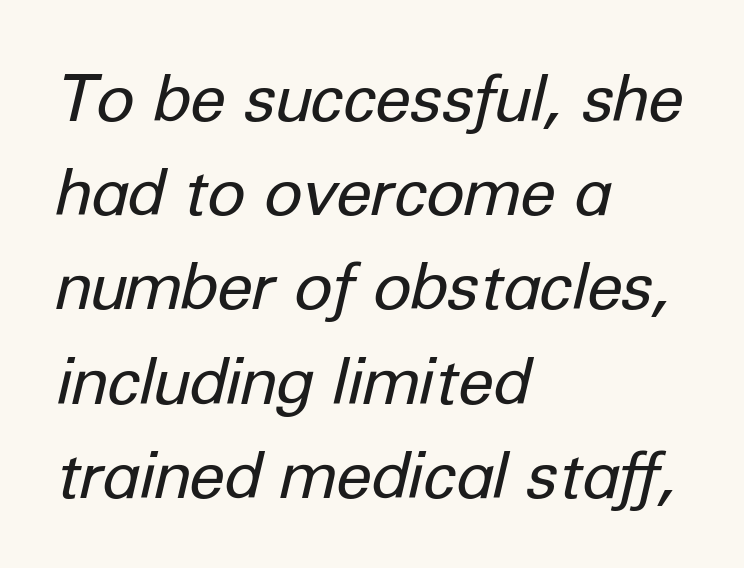
This rendering features lettering with no underline. Varying glyph widths throughout — classic text-font behaviour. The strokes are not fattened; the text isn't bold. The lines are quadded left.
